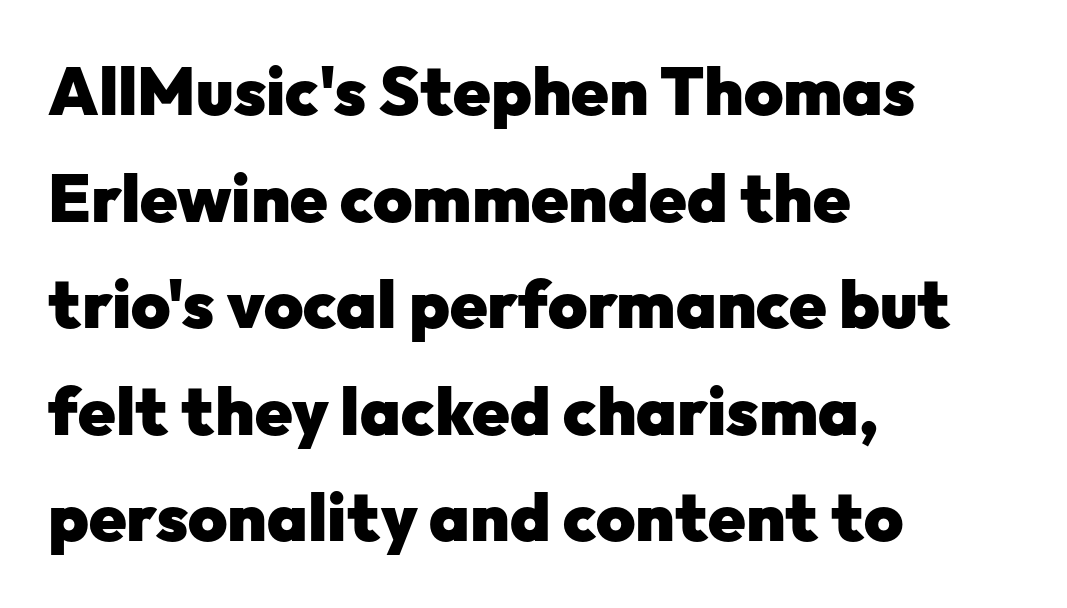
Q: Is the text bold? A: Yes.
Q: Is the text italic (slanted)? A: No, it is upright.
Q: Is the typeface a serif or a sans-serif typeface? A: Sans-serif.
Q: Is the text underlined? A: No.
Q: How is the paragraph aligned? A: Left-aligned.
Q: Is the spacing between letters normal or unusually wide? A: Normal.
Q: Is the spacing between lines tight, normal or loose? A: Normal.
Q: Width (condensed, normal, or wide)? A: Normal.
Q: Stroke contrast? A: Low.
Q: x-height? A: Medium.
Q: Monospaced? A: No.
